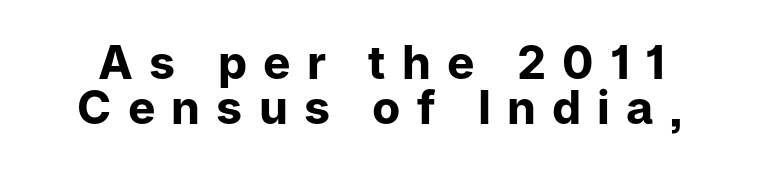
{"serif": "no", "italic": "no", "bold": "yes", "weight": "bold", "width": "normal", "stroke_contrast": "low", "x_height": "medium", "monospaced": "no", "underline": "no", "line_spacing": "tight", "line_spacing_ratio": 0.98, "letter_spacing": "wide", "letter_spacing_em": 0.35, "glyph_px": 46}
